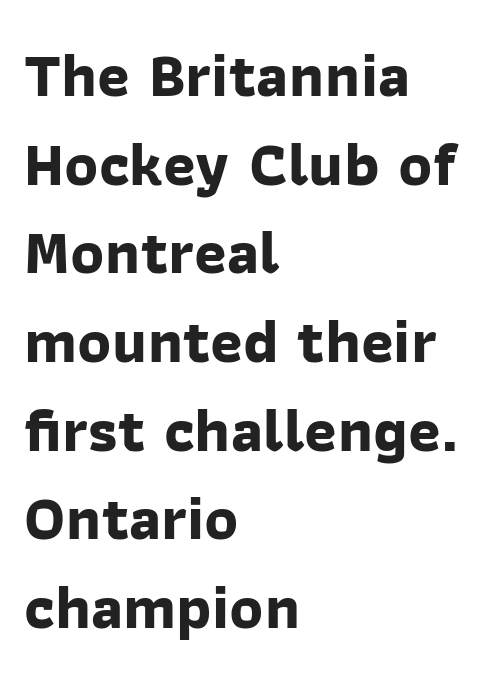
The image shows 62 px bold sans-serif type; set left-aligned, normal line spacing (1.43x), normal letter spacing, not underlined; low stroke contrast and a medium x-height.
